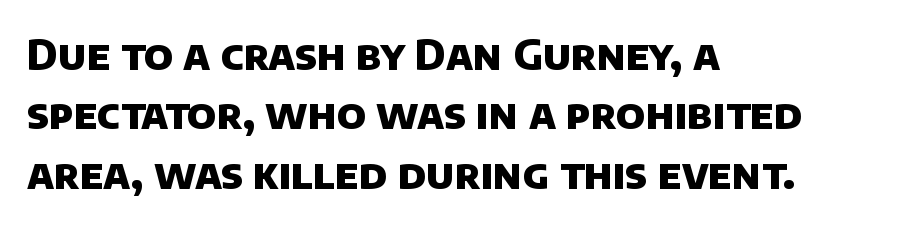
The image shows 41 px heavy sans-serif type; set left-aligned, normal line spacing (1.45x), normal letter spacing, not underlined; low stroke contrast and a large x-height.
